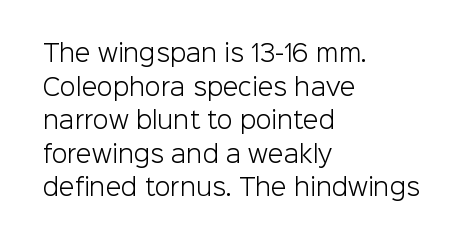
The image shows 23 px text type, upright; set left-aligned, normal line spacing (1.46x), normal letter spacing, not underlined.
